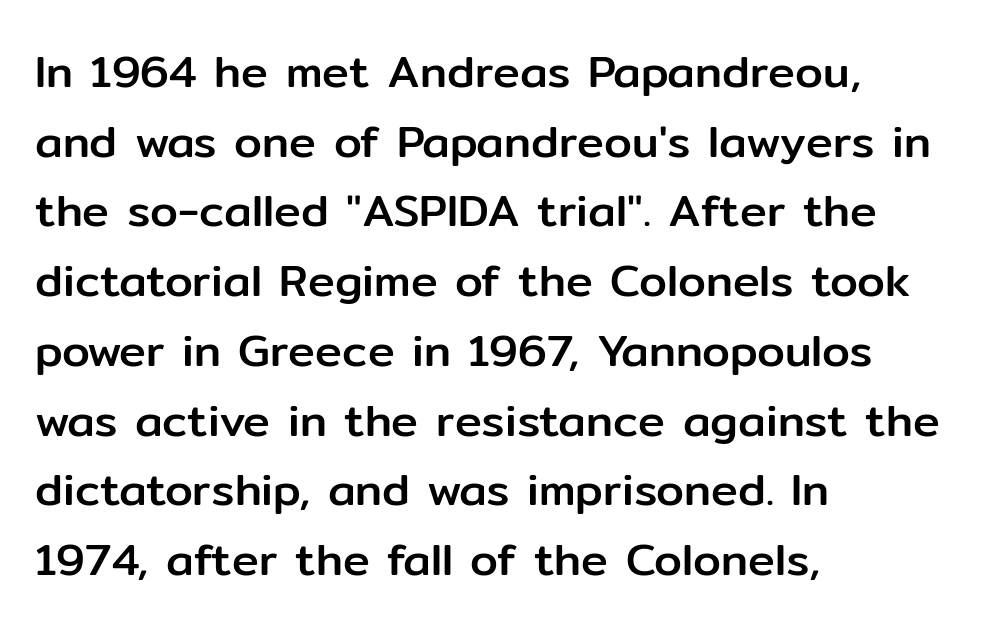
The image shows 45 px sans-serif type, upright; set left-aligned, normal line spacing (1.55x), normal letter spacing, not underlined; low stroke contrast and a medium x-height.
